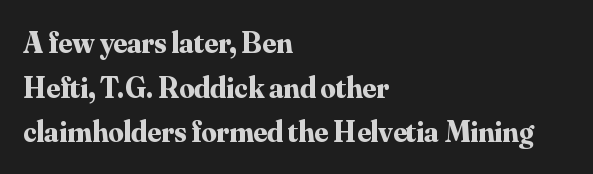
{"serif": "yes", "italic": "no", "bold": "yes", "weight": "bold", "width": "normal", "stroke_contrast": "medium", "x_height": "small", "monospaced": "no", "underline": "no", "align": "left", "line_spacing": "normal", "line_spacing_ratio": 1.49, "letter_spacing": "normal", "letter_spacing_em": 0.0, "glyph_px": 30}
